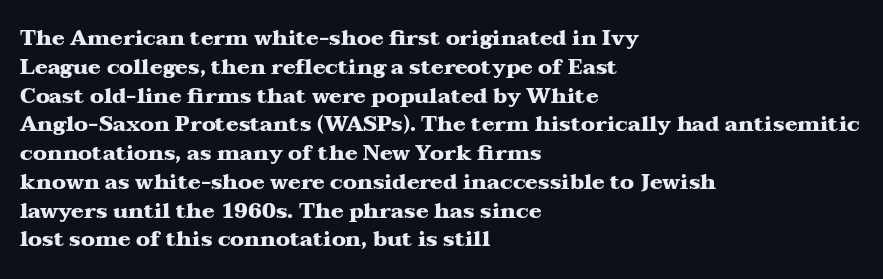
{"italic": "no", "bold": "yes", "underline": "no", "align": "left", "line_spacing": "normal", "line_spacing_ratio": 1.37, "letter_spacing": "normal", "letter_spacing_em": 0.0, "glyph_px": 21}
